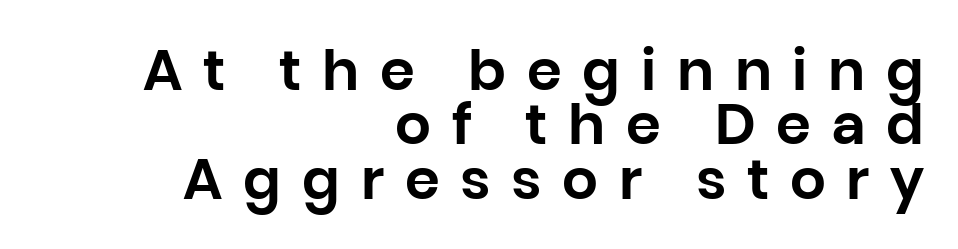
This sample is right-justified, so line beginnings fall wherever the words allow. Typographically, this falls in the sans-serif category. A typesetter would call this proportional, since set widths differ per character. The specimen reads as upright at a glance. Check under the words: just untouched page.
